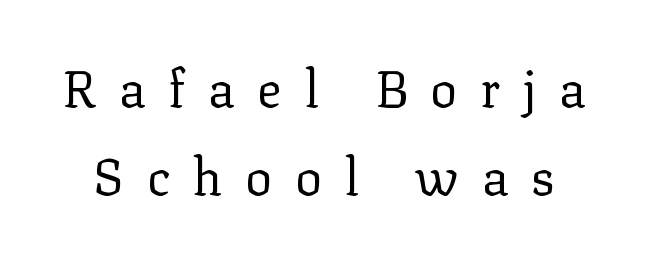
Q: Is the text bold? A: No.
Q: Is the text italic (slanted)? A: No, it is upright.
Q: Is the typeface a serif or a sans-serif typeface? A: Serif.
Q: Is the text underlined? A: No.
Q: Is the spacing between letters normal or unusually wide? A: Unusually wide.
Q: Width (condensed, normal, or wide)? A: Normal.
Q: Stroke contrast? A: Low.
Q: x-height? A: Medium.
Q: Monospaced? A: No.
